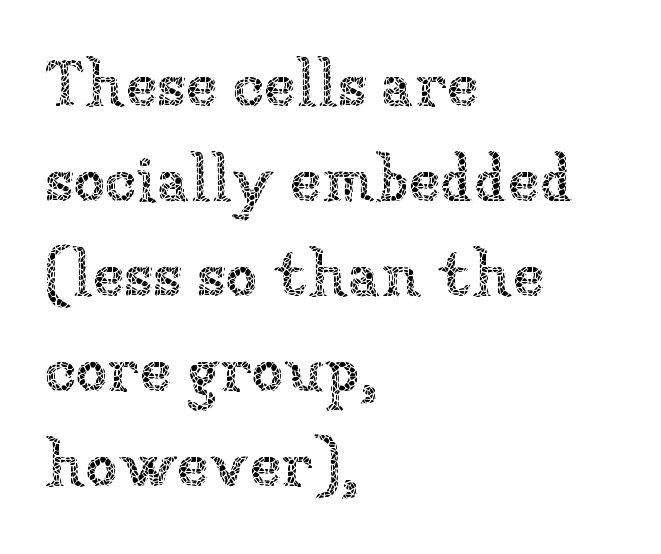
{"italic": "no", "bold": "no", "weight": "thin", "width": "normal", "stroke_contrast": "low", "x_height": "medium", "monospaced": "no", "underline": "no", "align": "left", "line_spacing": "normal", "line_spacing_ratio": 1.46, "letter_spacing": "normal", "letter_spacing_em": 0.0, "glyph_px": 65}
